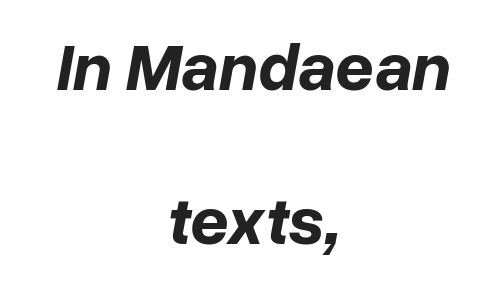
Q: Is the text bold? A: Yes.
Q: Is the text italic (slanted)? A: Yes, it leans right by about 10 degrees.
Q: Is the text underlined? A: No.
Q: How is the paragraph aligned? A: Centered.
Q: Is the spacing between letters normal or unusually wide? A: Normal.
Q: Is the spacing between lines tight, normal or loose? A: Loose.
Q: Width (condensed, normal, or wide)? A: Normal.
Q: Stroke contrast? A: Low.
Q: x-height? A: Medium.
Q: Monospaced? A: No.
